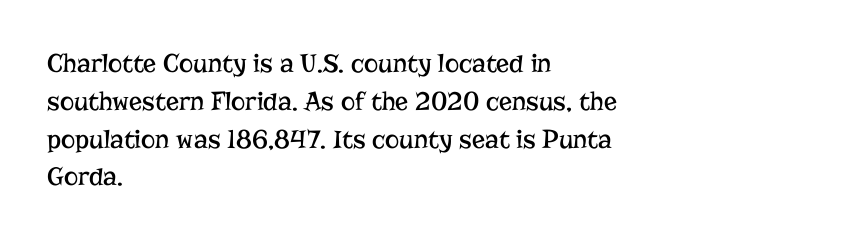
The image shows 27 px text type, upright; set left-aligned, normal line spacing (1.4x), normal letter spacing, not underlined.
